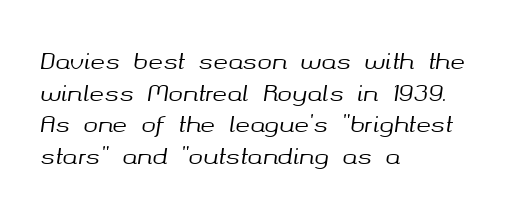
Teacher's note: observe the even left margin — that is flush-left alignment. Default kerning and tracking; the words read as compact shapes. Tall strokes in this sample are angled rather than plumb. The space directly below the letters is spotless. Interline gaps are of average width in this sample.
